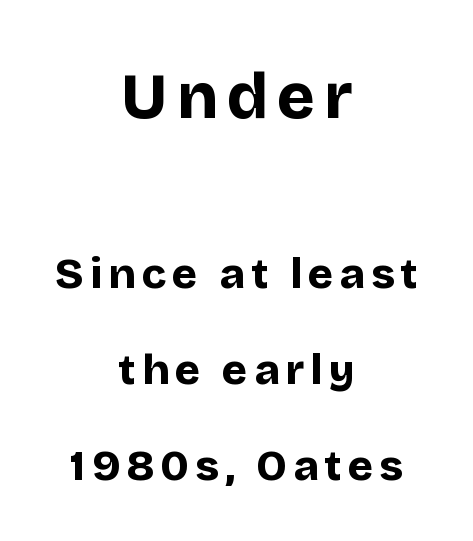
Q: Is the text bold? A: Yes.
Q: Is the text italic (slanted)? A: No, it is upright.
Q: Is the typeface a serif or a sans-serif typeface? A: Sans-serif.
Q: Is the text underlined? A: No.
Q: How is the paragraph aligned? A: Centered.
Q: Is the spacing between lines tight, normal or loose? A: Loose.
Q: Which block of text is set in a larger size, the first (top) or the second (bottom)? A: The first (top) one.
Q: Width (condensed, normal, or wide)? A: Normal.
Q: Stroke contrast? A: Low.
Q: x-height? A: Large.
Q: Monospaced? A: No.
